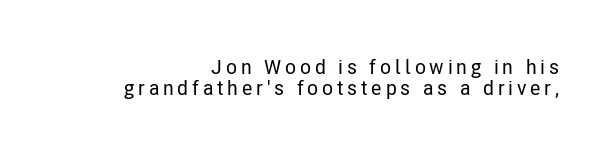
Q: Is the text italic (slanted)? A: No, it is upright.
Q: Is the text underlined? A: No.
Q: How is the paragraph aligned? A: Right-aligned.
Q: Is the spacing between lines tight, normal or loose? A: Tight.
